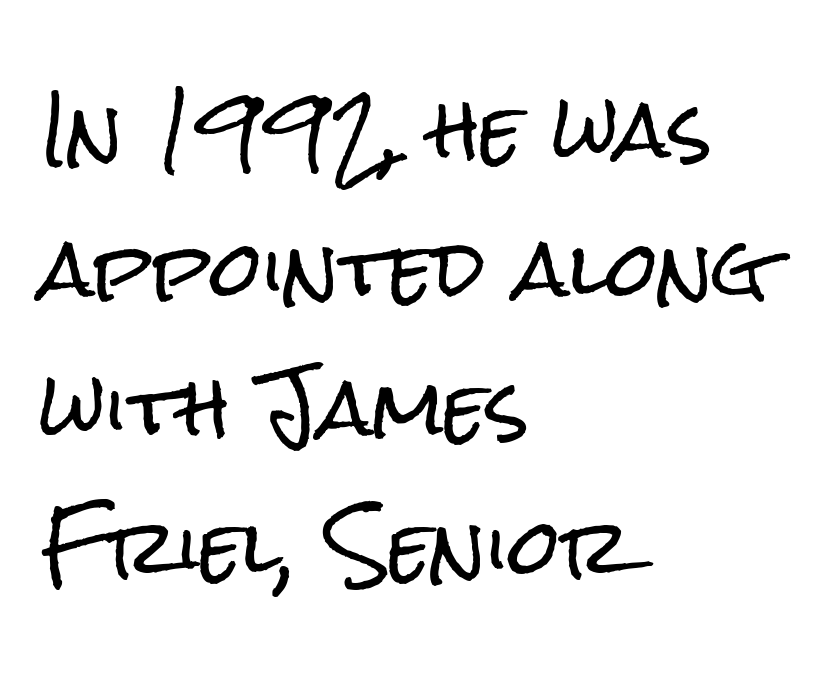
The image shows 74 px condensed sans-serif type, upright; set left-aligned, line spacing 1.88x, normal letter spacing, not underlined; low stroke contrast and a medium x-height.
